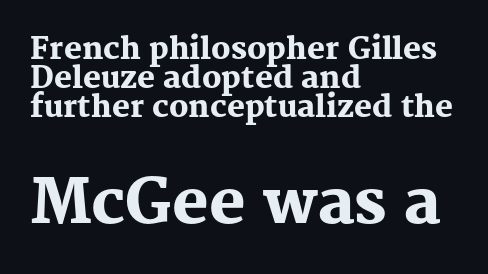
{"serif": "yes", "italic": "no", "bold": "yes", "weight": "heavy", "width": "normal", "stroke_contrast": "medium", "x_height": "medium", "monospaced": "no", "underline": "no", "align": "left", "line_spacing": "tight", "line_spacing_ratio": 0.96, "letter_spacing": "normal", "letter_spacing_em": 0.0, "larger_block": "second", "size_ratio": 2.03, "glyph_px": 61}
